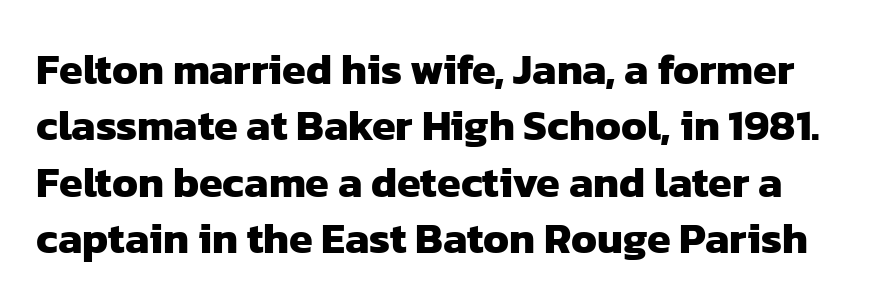
Q: Is the text bold? A: Yes.
Q: Is the typeface a serif or a sans-serif typeface? A: Sans-serif.
Q: Is the text underlined? A: No.
Q: Is the spacing between letters normal or unusually wide? A: Normal.
Q: Is the spacing between lines tight, normal or loose? A: Normal.
Q: Width (condensed, normal, or wide)? A: Normal.
Q: Stroke contrast? A: Low.
Q: x-height? A: Medium.
Q: Monospaced? A: No.
